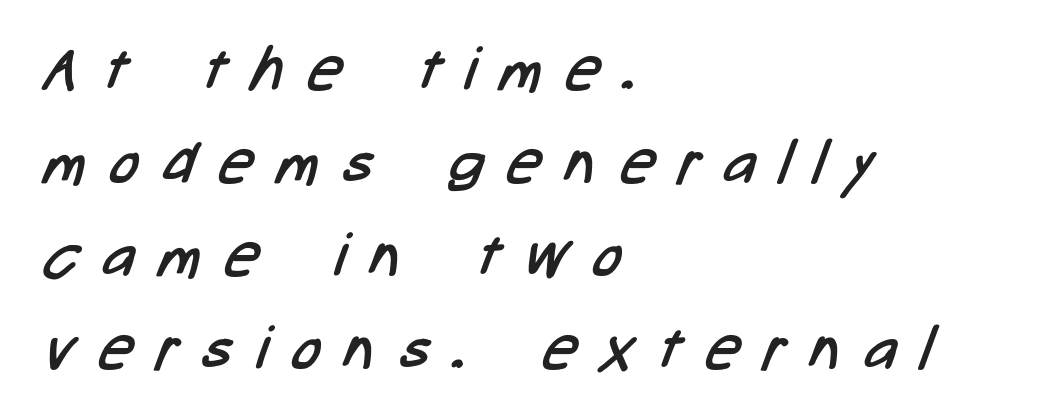
Q: Is the text bold? A: No.
Q: Is the typeface a serif or a sans-serif typeface? A: Sans-serif.
Q: Is the text underlined? A: No.
Q: How is the paragraph aligned? A: Left-aligned.
Q: Is the spacing between letters normal or unusually wide? A: Unusually wide.
Q: Is the spacing between lines tight, normal or loose? A: Normal.
Q: Width (condensed, normal, or wide)? A: Condensed.
Q: Stroke contrast? A: Low.
Q: x-height? A: Medium.
Q: Monospaced? A: No.
